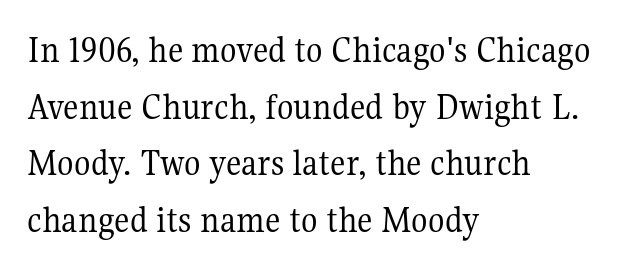
The face used here is proportionally spaced, like ordinary book or web type. You can tell it's not italic because the verticals are truly vertical. Does the copy run flush right? No — it runs flush left. Regarding leading, the lines here are spaced in the standard way. The font is comparable to plain body text, perhaps lighter. The rendering keeps characters at their native spacing.
